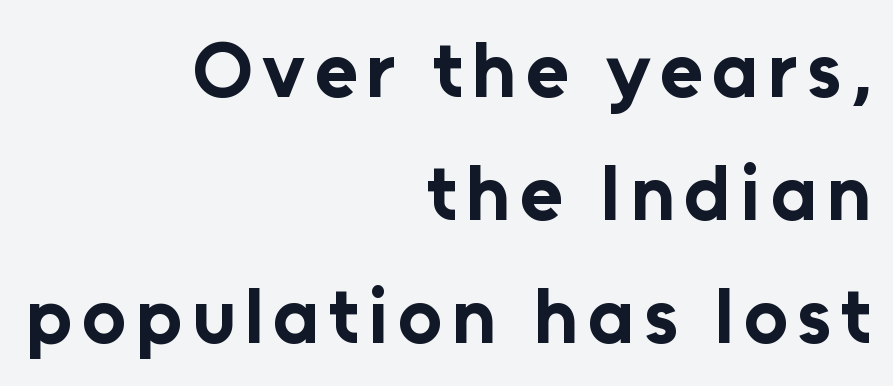
Leftover space on each line is placed entirely before the opening word. The specimen omits any rule beneath the text block's lines. These lines are composed in type without serifs. Leading matches the norm, producing a regular column.
